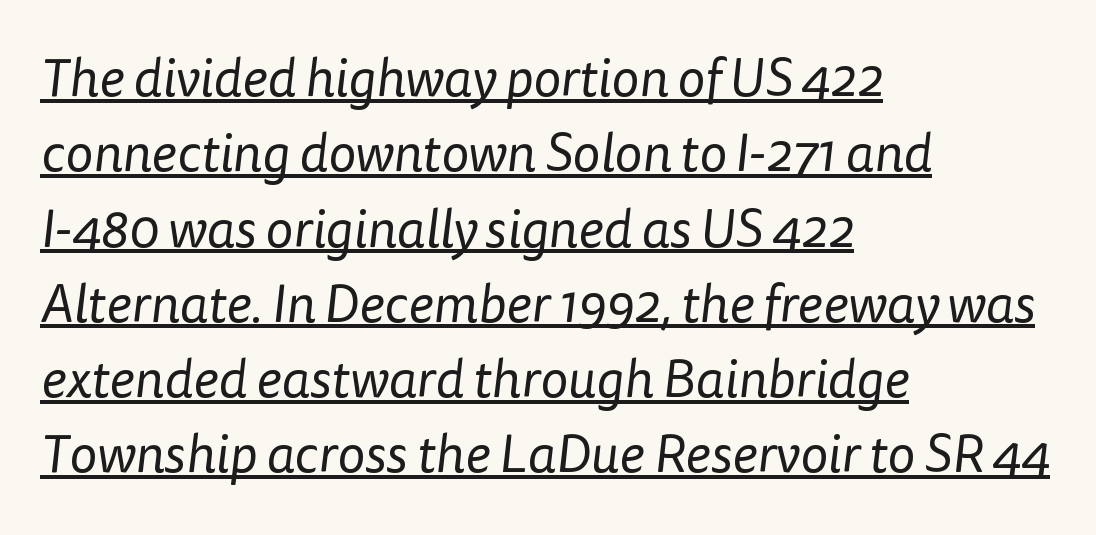
{"serif": "no", "bold": "no", "weight": "regular", "width": "normal", "stroke_contrast": "low", "x_height": "medium", "monospaced": "no", "underline": "yes", "align": "left", "line_spacing": "normal", "line_spacing_ratio": 1.42, "letter_spacing": "normal", "letter_spacing_em": 0.0, "glyph_px": 53}
